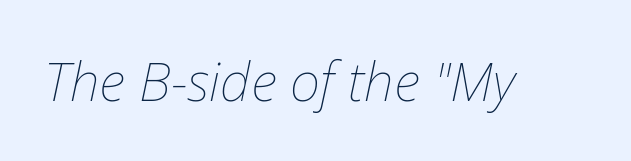
Q: Is the text bold? A: No.
Q: Is the text italic (slanted)? A: Yes, it leans right by about 12 degrees.
Q: Is the text underlined? A: No.
Q: Is the spacing between letters normal or unusually wide? A: Normal.
Q: Width (condensed, normal, or wide)? A: Normal.
Q: Stroke contrast? A: Low.
Q: x-height? A: Medium.
Q: Monospaced? A: No.
